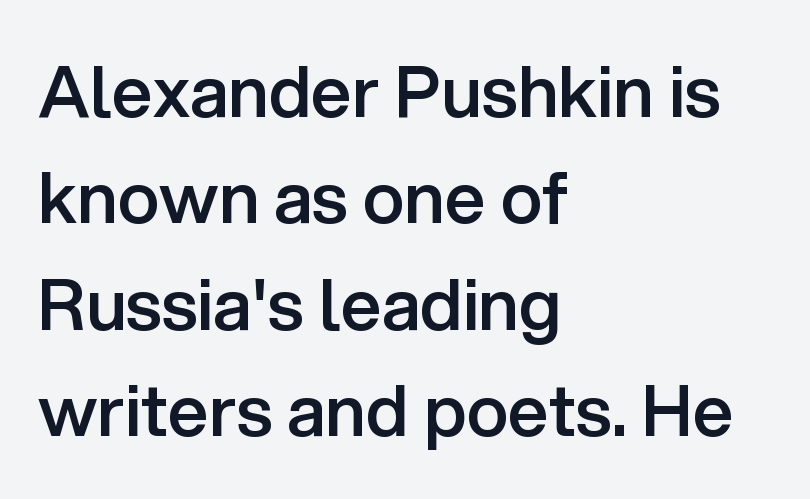
The image shows 71 px semibold sans-serif type, upright; set left-aligned, normal line spacing (1.5x), normal letter spacing, not underlined; low stroke contrast and a medium x-height.
